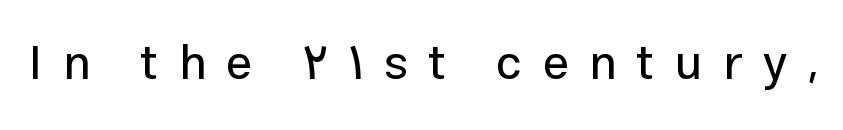
The image shows 47 px sans-serif type, upright; set unusually wide letter spacing (+0.43 em), not underlined; low stroke contrast and a medium x-height.
